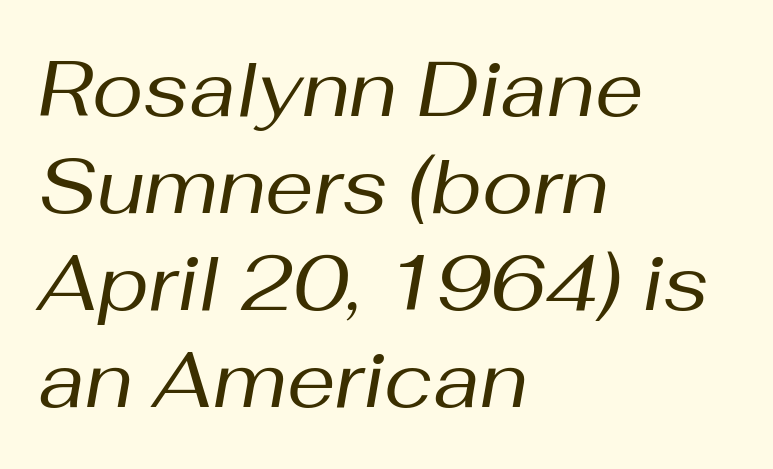
Unbolded letterforms with no extra heft. The compositor pushed each line to the left boundary. The rendering uses a moderate line-height, typical for paragraphs. The passage shown is typed in a proportional face where columns would drift. Designer's note — italics engaged.
